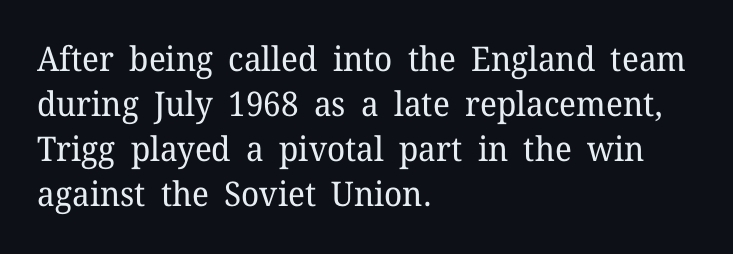
Q: Is the text bold? A: No.
Q: Is the text italic (slanted)? A: No, it is upright.
Q: Is the typeface a serif or a sans-serif typeface? A: Serif.
Q: Is the text underlined? A: No.
Q: How is the paragraph aligned? A: Left-aligned.
Q: Is the spacing between letters normal or unusually wide? A: Normal.
Q: Is the spacing between lines tight, normal or loose? A: Normal.
Q: Width (condensed, normal, or wide)? A: Normal.
Q: Stroke contrast? A: Low.
Q: x-height? A: Medium.
Q: Monospaced? A: No.
